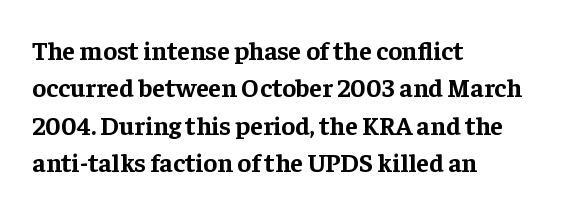
{"italic": "no", "bold": "yes", "underline": "no", "align": "left", "line_spacing": "normal", "line_spacing_ratio": 1.44, "letter_spacing": "normal", "letter_spacing_em": 0.0, "glyph_px": 26}
